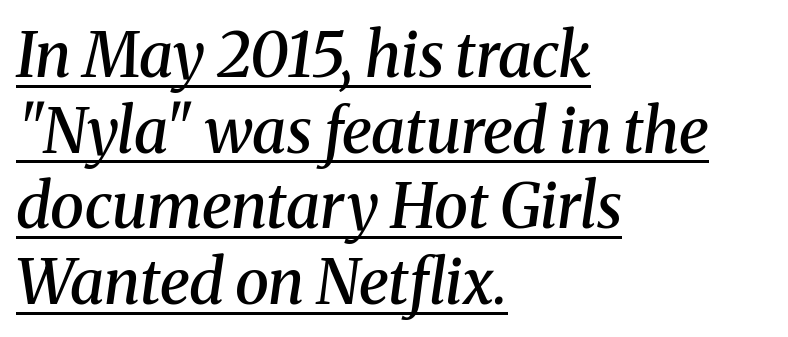
The image shows 62 px semibold serif type, italic (leaning right); set left-aligned, line spacing 1.22x, normal letter spacing, underlined; medium stroke contrast and a medium x-height.
